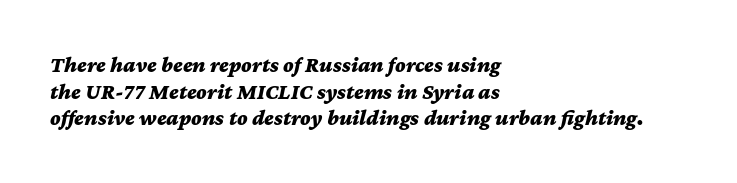
The image shows 22 px bold type, italic (leaning right); set left-aligned, line spacing 1.21x, normal letter spacing, not underlined.
